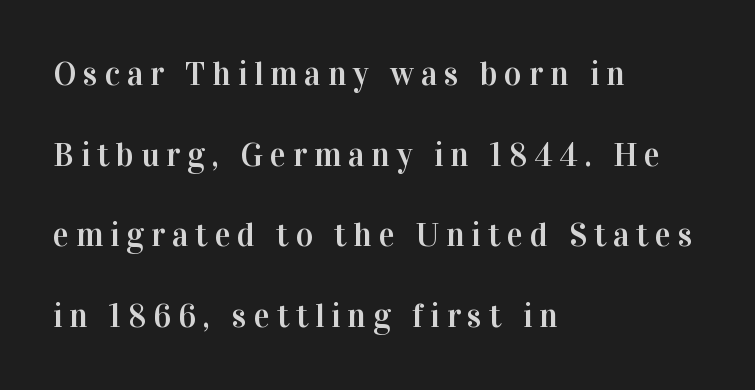
Q: Is the text italic (slanted)? A: No, it is upright.
Q: Is the typeface a serif or a sans-serif typeface? A: Serif.
Q: Is the text underlined? A: No.
Q: How is the paragraph aligned? A: Left-aligned.
Q: Is the spacing between letters normal or unusually wide? A: Unusually wide.
Q: Is the spacing between lines tight, normal or loose? A: Loose.
Q: Width (condensed, normal, or wide)? A: Normal.
Q: Stroke contrast? A: High.
Q: x-height? A: Medium.
Q: Monospaced? A: No.
